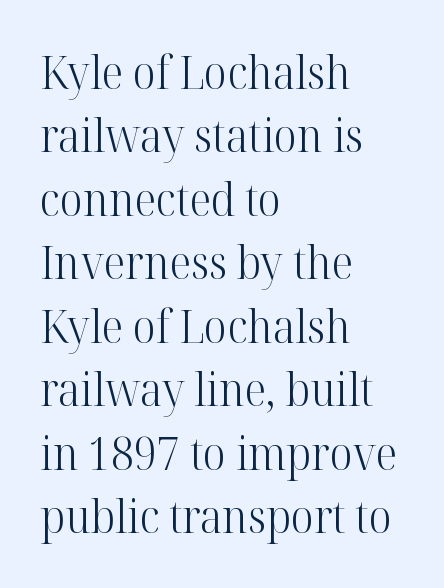
The image shows 45 px light serif type, upright; set left-aligned, normal line spacing (1.41x), normal letter spacing, not underlined; high stroke contrast and a medium x-height.
